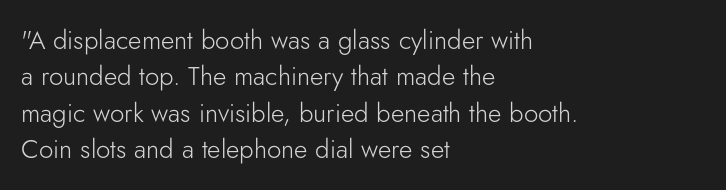
The image shows 26 px text type, upright; set left-aligned, normal line spacing (1.4x), normal letter spacing, not underlined.
